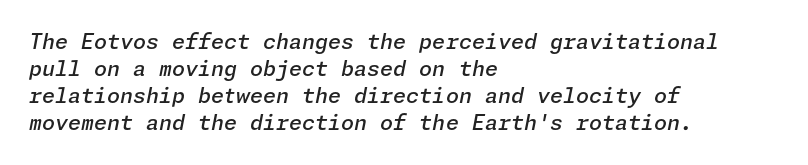
{"italic": "yes", "lean": "right", "slant_degrees": 11, "bold": "semi", "underline": "no", "align": "left", "line_spacing": "normal", "line_spacing_ratio": 1.29, "letter_spacing": "normal", "letter_spacing_em": 0.0, "glyph_px": 21}
